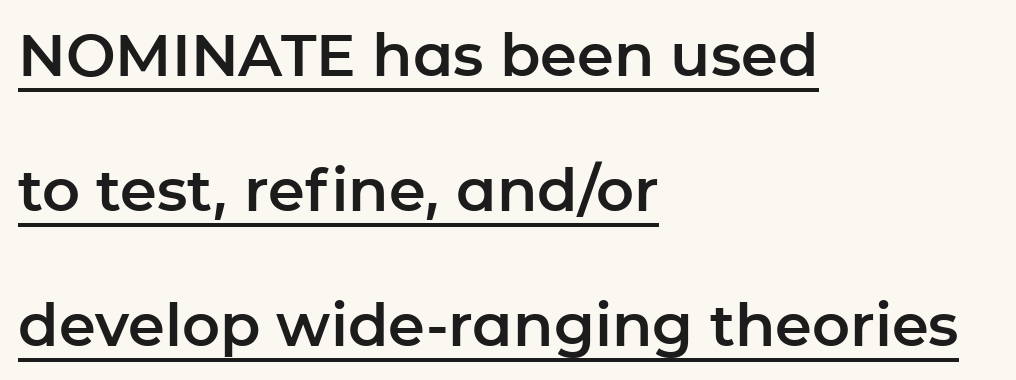
Q: Is the text italic (slanted)? A: No, it is upright.
Q: Is the typeface a serif or a sans-serif typeface? A: Sans-serif.
Q: Is the text underlined? A: Yes.
Q: How is the paragraph aligned? A: Left-aligned.
Q: Is the spacing between letters normal or unusually wide? A: Normal.
Q: Is the spacing between lines tight, normal or loose? A: Loose.
Q: Width (condensed, normal, or wide)? A: Normal.
Q: Stroke contrast? A: Low.
Q: x-height? A: Medium.
Q: Monospaced? A: No.
